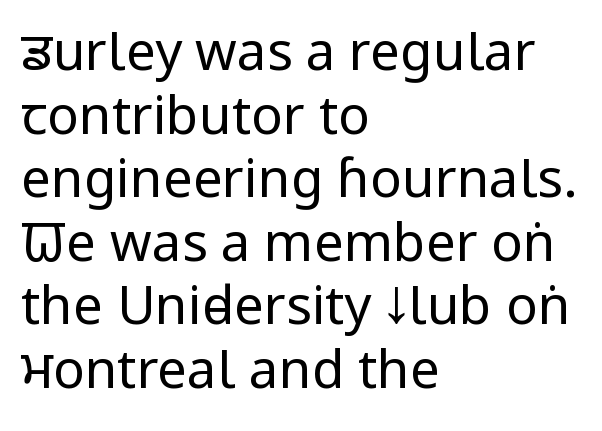
Descender tails drop into unmarked territory. Nobody touched the tracking dial on this one. These glyphs show unthickened strokes, regular width or finer. The typography opts for an upright posture over an oblique one. Note the varied advance widths — an 'i' is clearly narrower than an 'm'.
